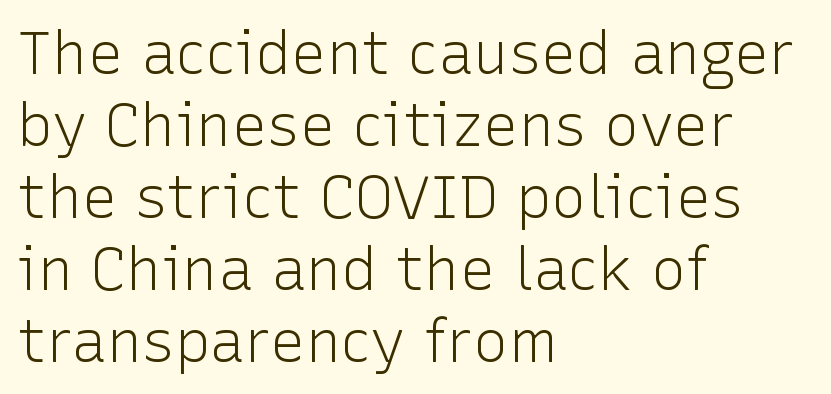
Heaviness? Minimal to ordinary, like unemphasized prose. The rendering anchors every line to the left-hand side. Is there any slant? The stems are plumb. Descenders hang freely into open space. Observe the absence of serifs on each vertical stroke in this sample. The passage shown is typed in a proportional face where columns would drift.
